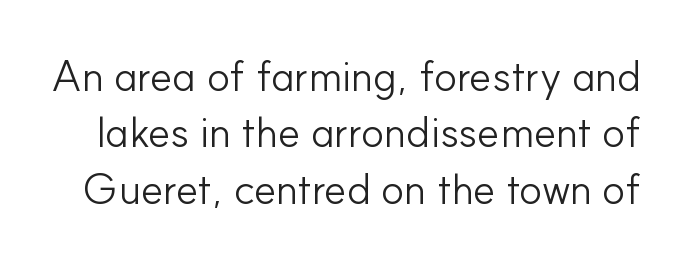
Q: Is the text bold? A: No.
Q: Is the text italic (slanted)? A: No, it is upright.
Q: Is the typeface a serif or a sans-serif typeface? A: Sans-serif.
Q: Is the text underlined? A: No.
Q: Is the spacing between letters normal or unusually wide? A: Normal.
Q: Is the spacing between lines tight, normal or loose? A: Normal.
Q: Width (condensed, normal, or wide)? A: Normal.
Q: Stroke contrast? A: Low.
Q: x-height? A: Small.
Q: Monospaced? A: No.
